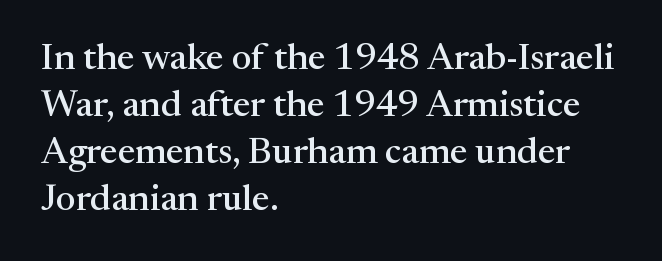
Q: Is the text italic (slanted)? A: No, it is upright.
Q: Is the typeface a serif or a sans-serif typeface? A: Serif.
Q: Is the text underlined? A: No.
Q: How is the paragraph aligned? A: Left-aligned.
Q: Is the spacing between letters normal or unusually wide? A: Normal.
Q: Is the spacing between lines tight, normal or loose? A: Normal.
Q: Width (condensed, normal, or wide)? A: Normal.
Q: Stroke contrast? A: Medium.
Q: x-height? A: Medium.
Q: Monospaced? A: No.
